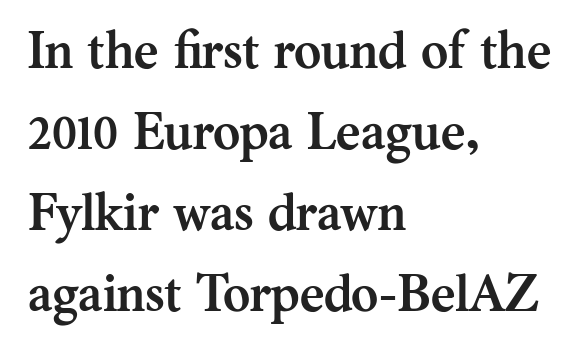
The image shows 52 px semibold serif type, upright; set left-aligned, normal line spacing (1.56x), normal letter spacing, not underlined; medium stroke contrast and a medium x-height.
